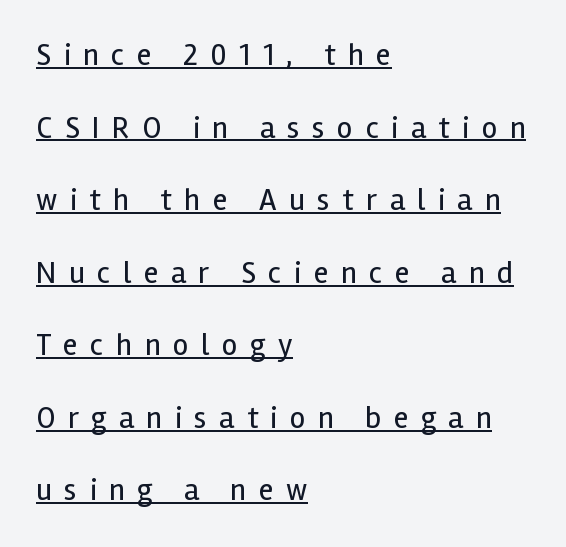
You can tell it's not italic because the verticals are truly vertical. Think of a printed novel: that variable character pitch is what you see here. The vertical gap from one line to the next is large. Each line starts at the same left margin while the right side varies. A quiet, ordinary-to-light weight characterises the typeface. You could only call the tracking loose — the letters float apart.
